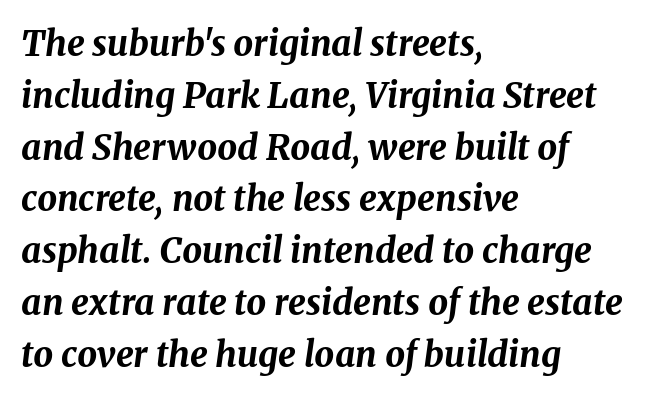
The image shows 35 px bold type, italic (leaning right); set left-aligned, normal line spacing (1.48x), normal letter spacing, not underlined; medium stroke contrast and a medium x-height.
